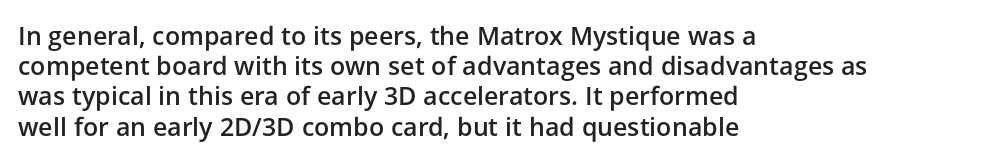
{"italic": "no", "bold": "semi", "underline": "no", "align": "left", "line_spacing_ratio": 1.21, "letter_spacing": "normal", "letter_spacing_em": 0.0, "glyph_px": 25}
